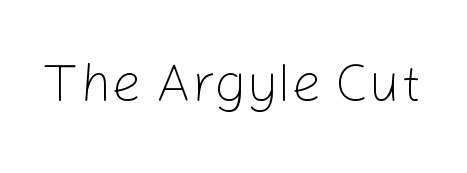
Grotesque or geometric, the face here clearly has no serifs. These lines are rendered in a variable-pitch font. Italic? Not at all — the glyphs are vertical. The cut favours lightness, reaching ordinary text weight at its darkest. In terms of letterspacing, this is plain default setting. Nobody drew a line under any word here.
